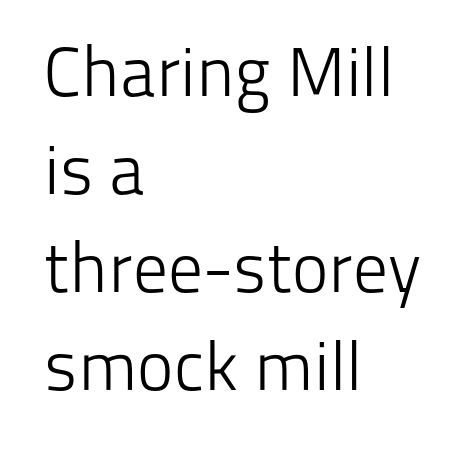
{"serif": "no", "italic": "no", "bold": "no", "weight": "light", "width": "normal", "stroke_contrast": "low", "x_height": "medium", "monospaced": "no", "underline": "no", "align": "left", "line_spacing": "normal", "line_spacing_ratio": 1.42, "letter_spacing": "normal", "letter_spacing_em": 0.0, "glyph_px": 69}
